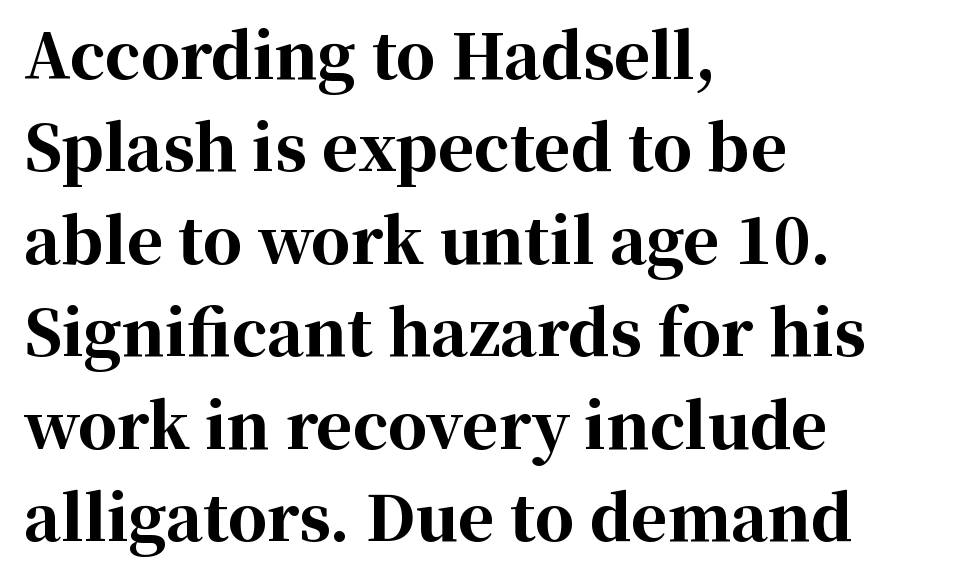
Q: Is the text bold? A: Yes.
Q: Is the text italic (slanted)? A: No, it is upright.
Q: Is the typeface a serif or a sans-serif typeface? A: Serif.
Q: Is the text underlined? A: No.
Q: How is the paragraph aligned? A: Left-aligned.
Q: Is the spacing between letters normal or unusually wide? A: Normal.
Q: Is the spacing between lines tight, normal or loose? A: Normal.
Q: Width (condensed, normal, or wide)? A: Normal.
Q: Stroke contrast? A: High.
Q: x-height? A: Medium.
Q: Monospaced? A: No.
